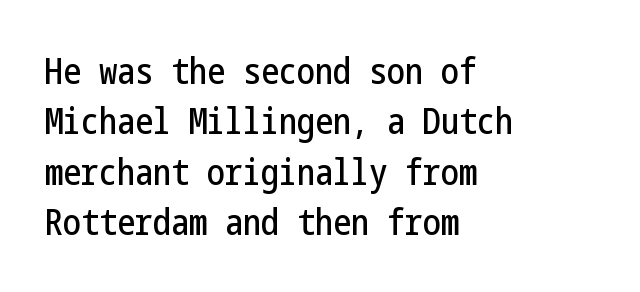
The image shows 36 px condensed sans-serif type, upright; set left-aligned, normal line spacing (1.4x), normal letter spacing, not underlined; low stroke contrast and a medium x-height.
